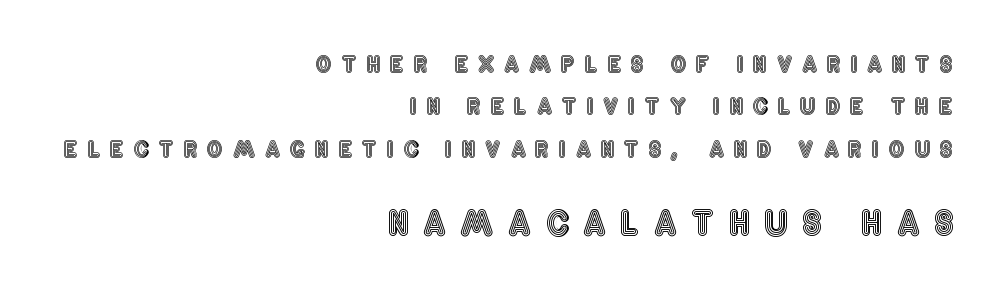
The image shows 33 px condensed type, upright; set right-aligned, loose line spacing (1.93x), unusually wide letter spacing (+0.44 em), not underlined; the second (bottom) block is 1.5x larger; a large x-height.
